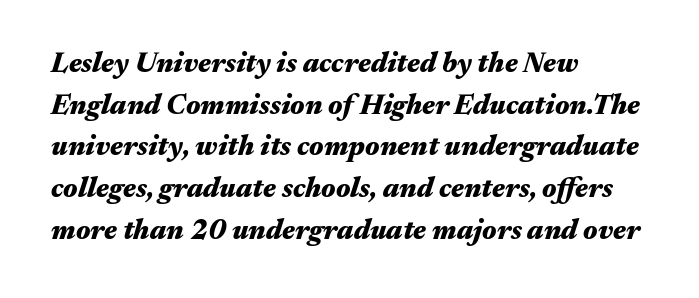
{"italic": "yes", "lean": "right", "slant_degrees": 17, "bold": "yes", "weight": "heavy", "width": "wide", "stroke_contrast": "medium", "x_height": "medium", "monospaced": "no", "underline": "no", "align": "left", "line_spacing": "normal", "line_spacing_ratio": 1.49, "letter_spacing": "normal", "letter_spacing_em": 0.0, "glyph_px": 28}
